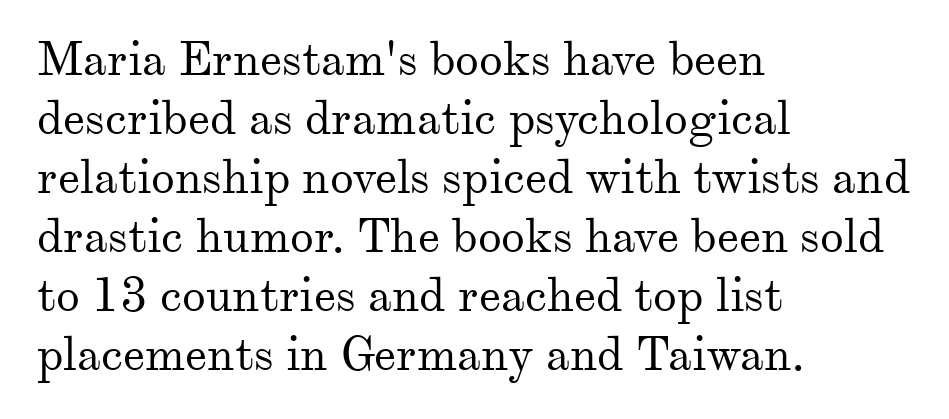
{"serif": "yes", "italic": "no", "bold": "no", "weight": "regular", "width": "normal", "stroke_contrast": "medium", "x_height": "small", "monospaced": "no", "underline": "no", "align": "left", "line_spacing_ratio": 1.23, "letter_spacing": "normal", "letter_spacing_em": 0.0, "glyph_px": 48}
